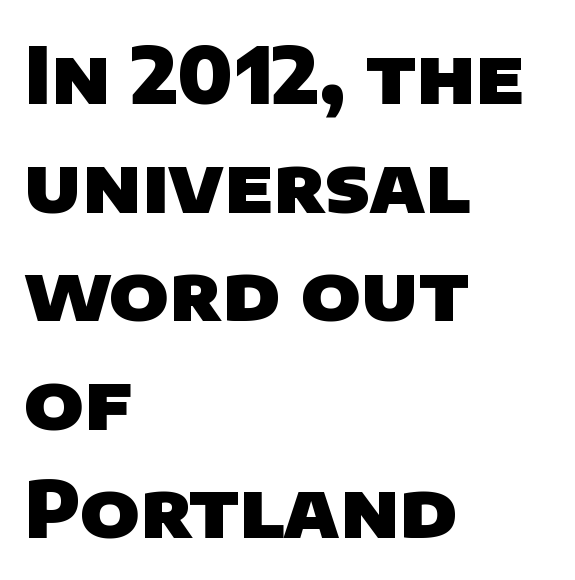
{"serif": "no", "bold": "yes", "weight": "heavy", "width": "normal", "stroke_contrast": "low", "x_height": "large", "monospaced": "no", "underline": "no", "align": "left", "line_spacing": "normal", "line_spacing_ratio": 1.41, "letter_spacing": "normal", "letter_spacing_em": 0.0, "glyph_px": 77}
